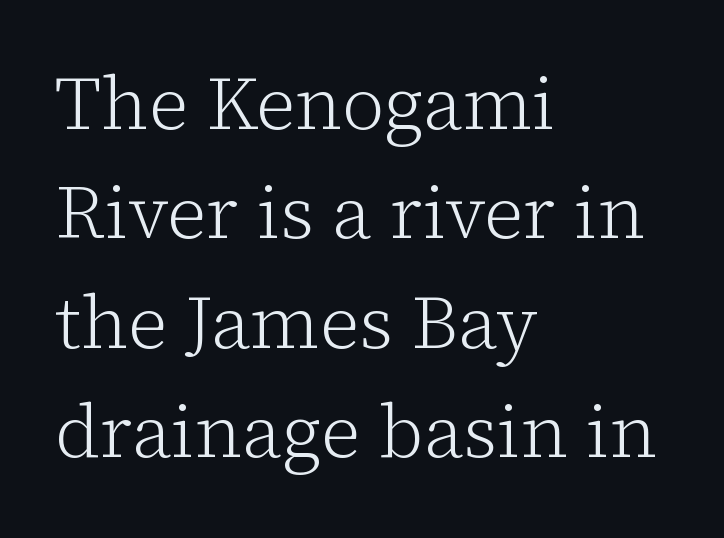
Q: Is the text bold? A: No.
Q: Is the text italic (slanted)? A: No, it is upright.
Q: Is the typeface a serif or a sans-serif typeface? A: Serif.
Q: Is the text underlined? A: No.
Q: How is the paragraph aligned? A: Left-aligned.
Q: Is the spacing between letters normal or unusually wide? A: Normal.
Q: Is the spacing between lines tight, normal or loose? A: Normal.
Q: Width (condensed, normal, or wide)? A: Normal.
Q: Stroke contrast? A: Low.
Q: x-height? A: Medium.
Q: Monospaced? A: No.
